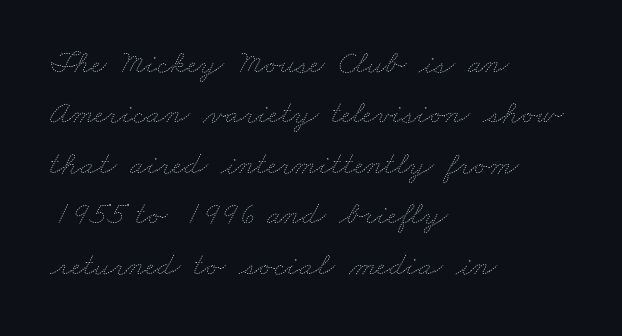
{"bold": "no", "weight": "thin", "width": "wide", "stroke_contrast": "low", "x_height": "small", "monospaced": "no", "underline": "no", "align": "left", "line_spacing": "normal", "line_spacing_ratio": 1.53, "letter_spacing": "normal", "letter_spacing_em": 0.0, "glyph_px": 33}
